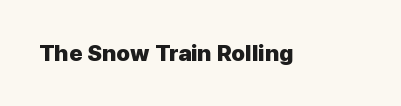
The image shows 23 px bold type, upright; set normal letter spacing, not underlined.
